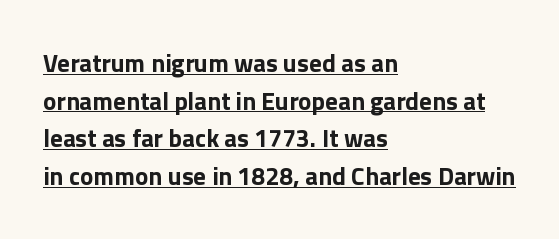
Weight: bold. One-word summary of the alignment: left. You can see a thin bar hugging the bottom of the glyphs. Unlike italic type, these characters show no tilt at all. Tracking value appears to be zero — textbook default spacing.
